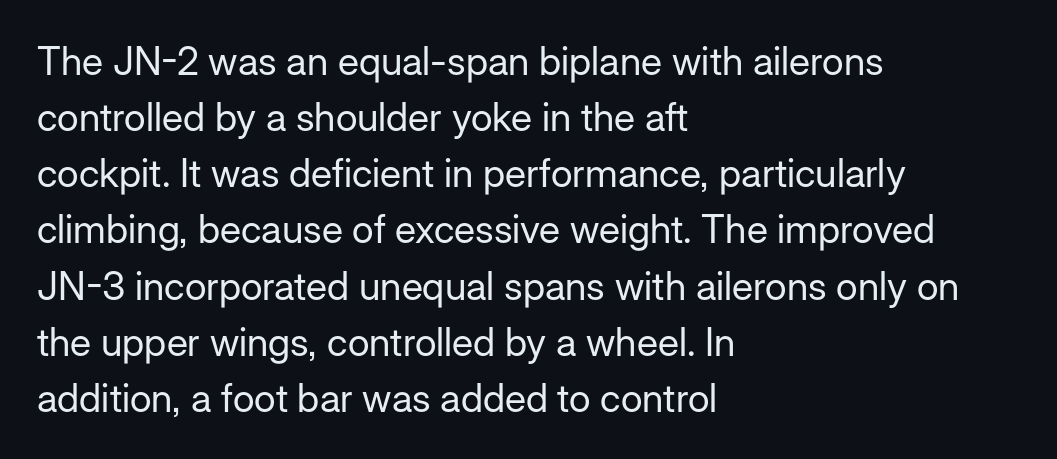
Q: Is the text bold? A: No.
Q: Is the text italic (slanted)? A: No, it is upright.
Q: Is the typeface a serif or a sans-serif typeface? A: Sans-serif.
Q: Is the text underlined? A: No.
Q: How is the paragraph aligned? A: Left-aligned.
Q: Is the spacing between letters normal or unusually wide? A: Normal.
Q: Is the spacing between lines tight, normal or loose? A: Normal.
Q: Width (condensed, normal, or wide)? A: Normal.
Q: Stroke contrast? A: Low.
Q: x-height? A: Medium.
Q: Monospaced? A: No.
